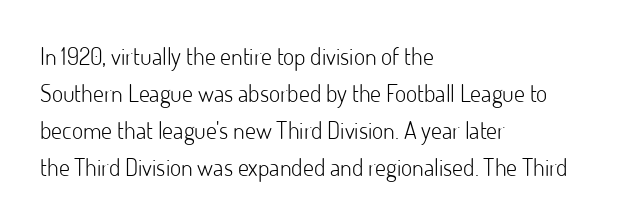
The image shows 24 px text type, upright; set left-aligned, normal line spacing (1.54x), normal letter spacing, not underlined.
